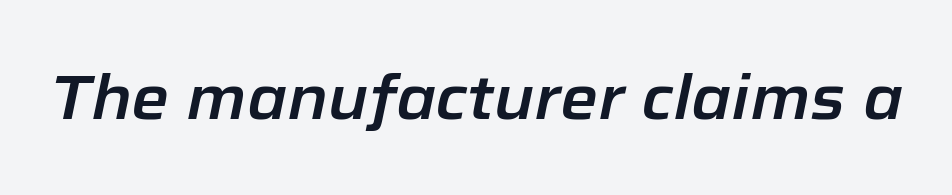
The zone under the glyphs is completely vacant. The letters sit at their default tracking, neither squeezed nor spread. Style check: oblique. Is this a fixed-width face? No — the glyphs have proportional, varying widths.
